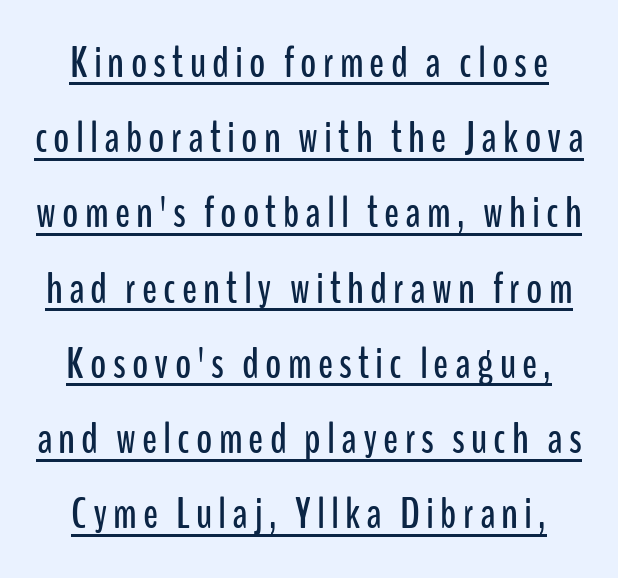
Q: Is the text italic (slanted)? A: No, it is upright.
Q: Is the typeface a serif or a sans-serif typeface? A: Sans-serif.
Q: Is the text underlined? A: Yes.
Q: Width (condensed, normal, or wide)? A: Condensed.
Q: Stroke contrast? A: Low.
Q: x-height? A: Medium.
Q: Monospaced? A: No.
